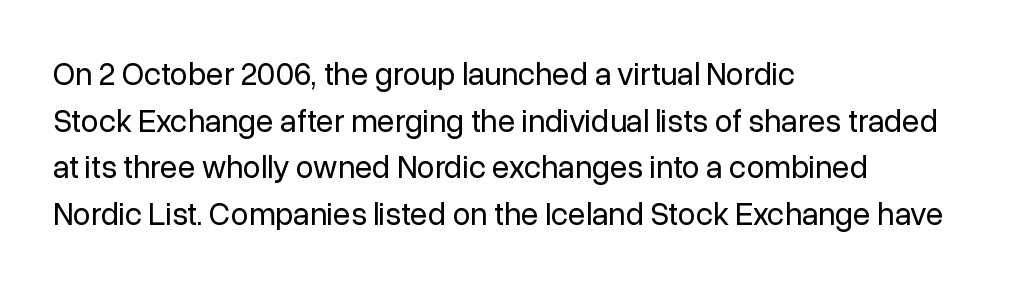
Q: Is the text bold? A: No.
Q: Is the text italic (slanted)? A: No, it is upright.
Q: Is the typeface a serif or a sans-serif typeface? A: Sans-serif.
Q: Is the text underlined? A: No.
Q: How is the paragraph aligned? A: Left-aligned.
Q: Is the spacing between letters normal or unusually wide? A: Normal.
Q: Is the spacing between lines tight, normal or loose? A: Normal.
Q: Width (condensed, normal, or wide)? A: Normal.
Q: Stroke contrast? A: Low.
Q: x-height? A: Medium.
Q: Monospaced? A: No.
